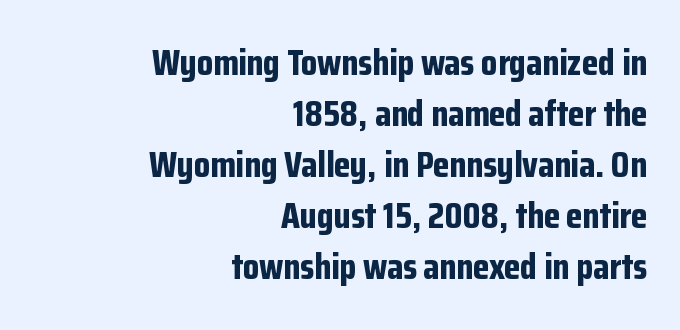
{"serif": "no", "italic": "no", "bold": "yes", "weight": "bold", "width": "condensed", "stroke_contrast": "low", "x_height": "medium", "monospaced": "no", "underline": "no", "align": "right", "line_spacing": "normal", "line_spacing_ratio": 1.38, "letter_spacing": "normal", "letter_spacing_em": 0.0, "glyph_px": 37}
